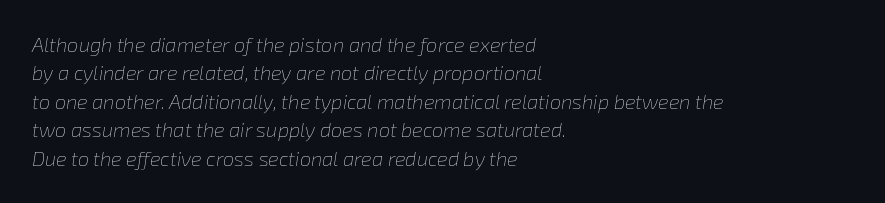
Any mark beneath the type? The region is blank. The designer left line spacing at the default. Is the type heavy? It reads as light-to-regular instead. The whole block is typeset with a tilt.
